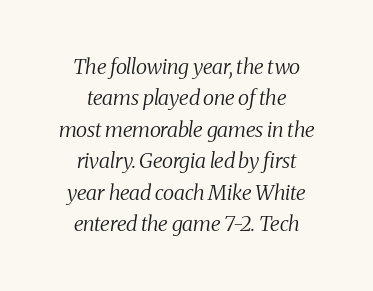
Q: Is the text bold? A: No.
Q: Is the text italic (slanted)? A: Yes, it leans right by about 8 degrees.
Q: Is the text underlined? A: No.
Q: How is the paragraph aligned? A: Centered.
Q: Is the spacing between letters normal or unusually wide? A: Normal.
Q: Is the spacing between lines tight, normal or loose? A: Normal.
